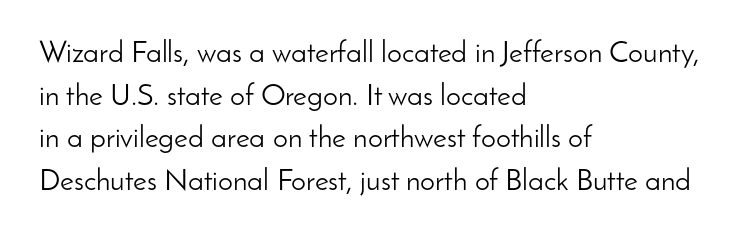
Each new line begins a customary step beneath the previous one. The letterforms sit shoulder to shoulder at normal distance. Alignment: flush left. The rendering uses natural spacing where letterforms have individual widths.
